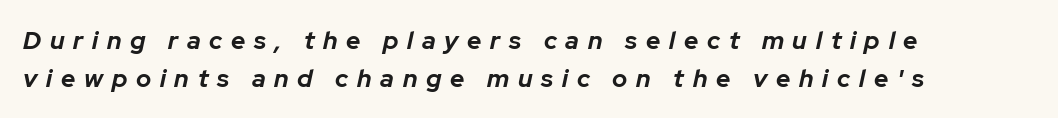
The passage shown leans; its letterforms are oblique. The block of text has a typical density, with ordinary space between rows. The passage is arranged the way most books set body copy — flush left. The space beneath each line is pristine and unruled. Pretty heavy lettering here — definitely bold.
